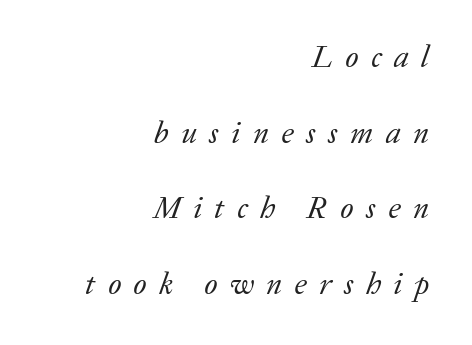
The image shows 31 px regular-weight serif type, italic (leaning right); set right-aligned, loose line spacing (2.44x), unusually wide letter spacing (+0.4 em), not underlined; low stroke contrast and a medium x-height.
